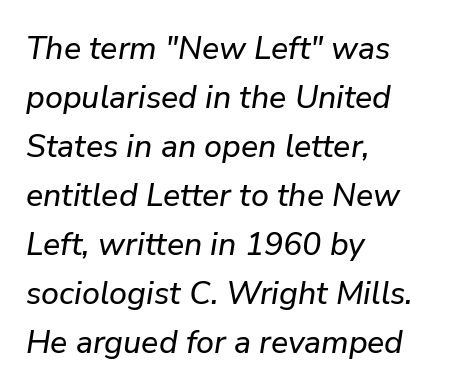
Q: Is the text italic (slanted)? A: Yes, it leans right by about 9 degrees.
Q: Is the text underlined? A: No.
Q: How is the paragraph aligned? A: Left-aligned.
Q: Is the spacing between letters normal or unusually wide? A: Normal.
Q: Is the spacing between lines tight, normal or loose? A: Normal.
Q: Width (condensed, normal, or wide)? A: Normal.
Q: Stroke contrast? A: Low.
Q: x-height? A: Medium.
Q: Monospaced? A: No.
